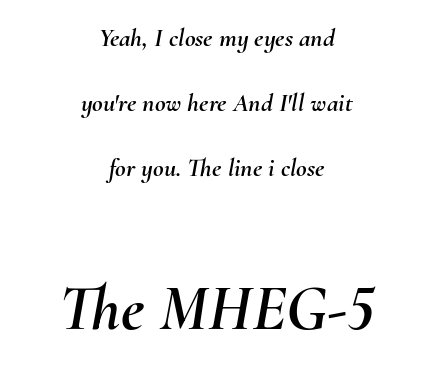
You could not count columns in this text — the font is proportionally spaced. Alignment: centered. What stands out about the letter spacing? Nothing — it is the standard amount. The words here are not underlined.
